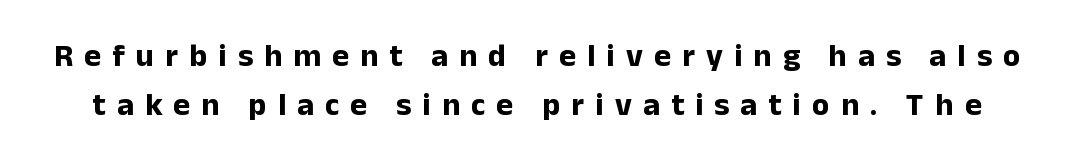
Q: Is the text bold? A: Yes.
Q: Is the text italic (slanted)? A: No, it is upright.
Q: Is the typeface a serif or a sans-serif typeface? A: Sans-serif.
Q: Is the text underlined? A: No.
Q: Is the spacing between letters normal or unusually wide? A: Unusually wide.
Q: Is the spacing between lines tight, normal or loose? A: Normal.
Q: Width (condensed, normal, or wide)? A: Normal.
Q: Stroke contrast? A: Low.
Q: x-height? A: Medium.
Q: Monospaced? A: No.
